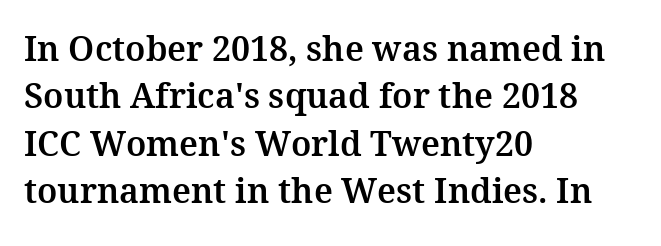
Q: Is the text italic (slanted)? A: No, it is upright.
Q: Is the typeface a serif or a sans-serif typeface? A: Serif.
Q: Is the text underlined? A: No.
Q: How is the paragraph aligned? A: Left-aligned.
Q: Is the spacing between letters normal or unusually wide? A: Normal.
Q: Is the spacing between lines tight, normal or loose? A: Normal.
Q: Width (condensed, normal, or wide)? A: Normal.
Q: Stroke contrast? A: Medium.
Q: x-height? A: Medium.
Q: Monospaced? A: No.
